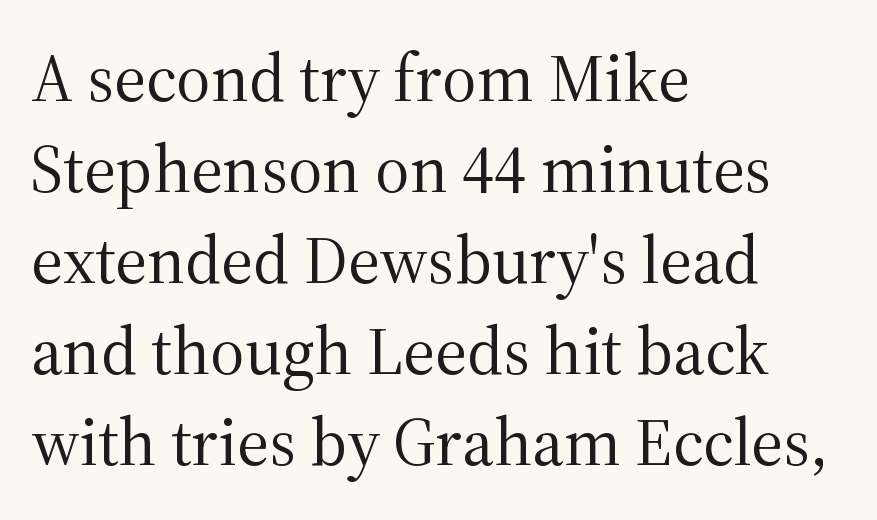
{"serif": "yes", "italic": "no", "bold": "no", "weight": "regular", "width": "normal", "stroke_contrast": "medium", "x_height": "medium", "monospaced": "no", "underline": "no", "align": "left", "line_spacing": "normal", "line_spacing_ratio": 1.36, "letter_spacing": "normal", "letter_spacing_em": 0.0, "glyph_px": 67}
